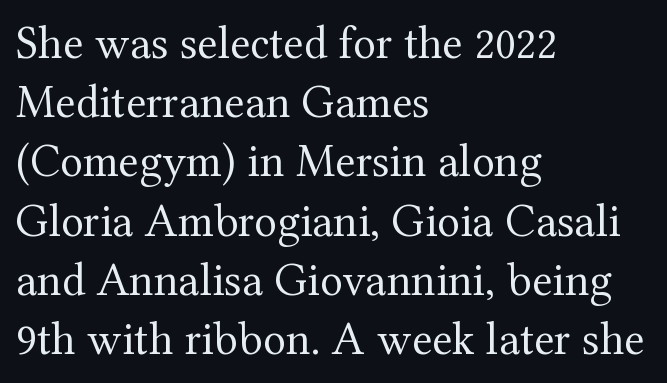
The image shows 47 px regular-weight serif type, upright; set left-aligned, normal line spacing (1.26x), normal letter spacing, not underlined; medium stroke contrast and a medium x-height.
